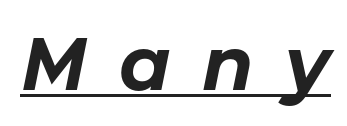
Q: Is the text bold? A: Yes.
Q: Is the text italic (slanted)? A: Yes, it leans right by about 11 degrees.
Q: Is the text underlined? A: Yes.
Q: Is the spacing between letters normal or unusually wide? A: Unusually wide.
Q: Width (condensed, normal, or wide)? A: Normal.
Q: Stroke contrast? A: Low.
Q: x-height? A: Medium.
Q: Monospaced? A: No.
